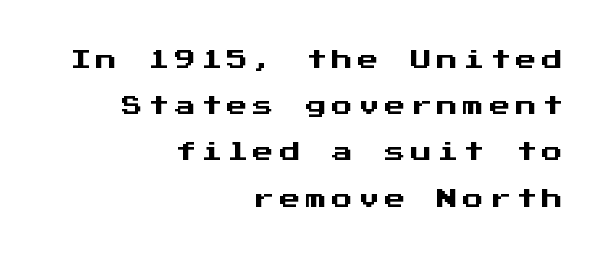
Every stem runs plumb, perpendicular to the baseline. Decoration check: the copy has no underline. A typesetter would call this heavily tracked-out type. The designer dialed line spacing up above the default.
